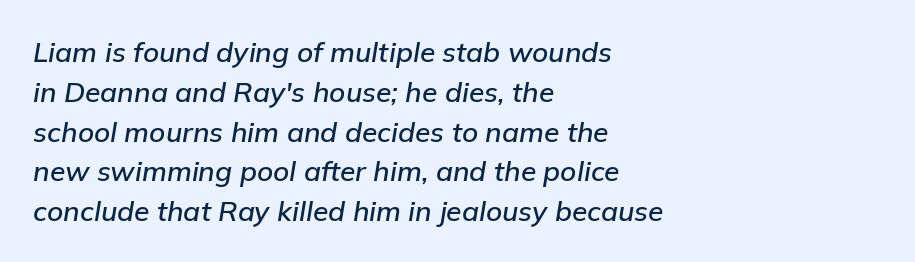
The image shows 28 px text type, italic (leaning right); set left-aligned, normal line spacing (1.42x), normal letter spacing, not underlined; low stroke contrast and a medium x-height.
